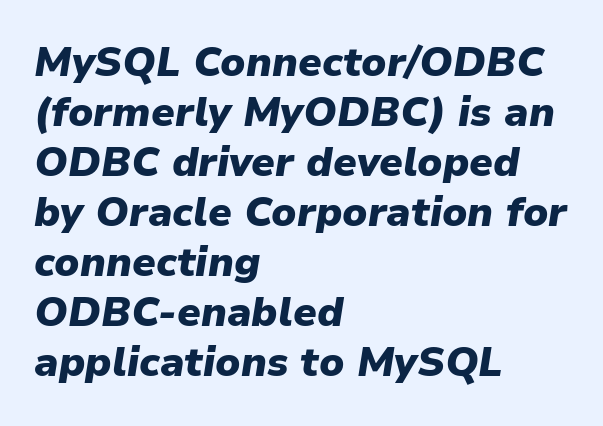
The image shows 41 px heavy type, italic (leaning right); set left-aligned, line spacing 1.22x, normal letter spacing, not underlined; low stroke contrast and a medium x-height.
